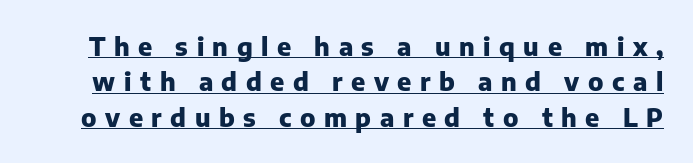
Q: Is the text bold? A: Yes.
Q: Is the text italic (slanted)? A: No, it is upright.
Q: Is the text underlined? A: Yes.
Q: Is the spacing between letters normal or unusually wide? A: Unusually wide.
Q: Is the spacing between lines tight, normal or loose? A: Normal.
